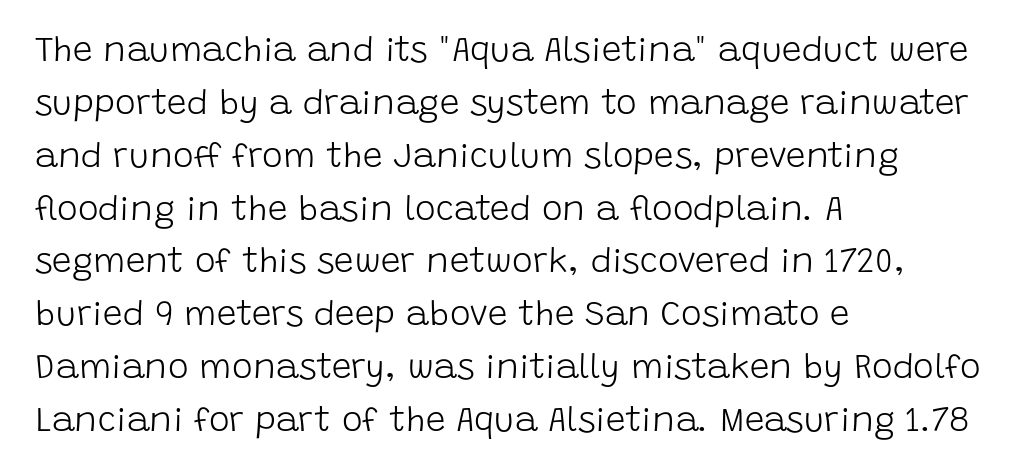
The specimen reads as upright at a glance. Bare-footed words on every line. Ink coverage per letter is moderate at most. The paragraph has a hard left edge and a soft right edge. The letters sit at their default tracking, neither squeezed nor spread.
